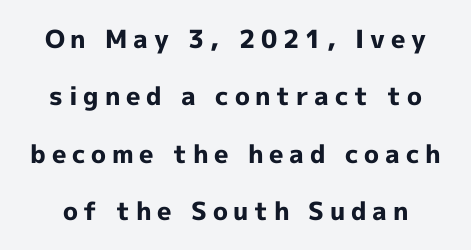
{"italic": "no", "bold": "yes", "underline": "no", "line_spacing": "loose", "line_spacing_ratio": 2.3, "letter_spacing": "wide", "letter_spacing_em": 0.23, "glyph_px": 25}
